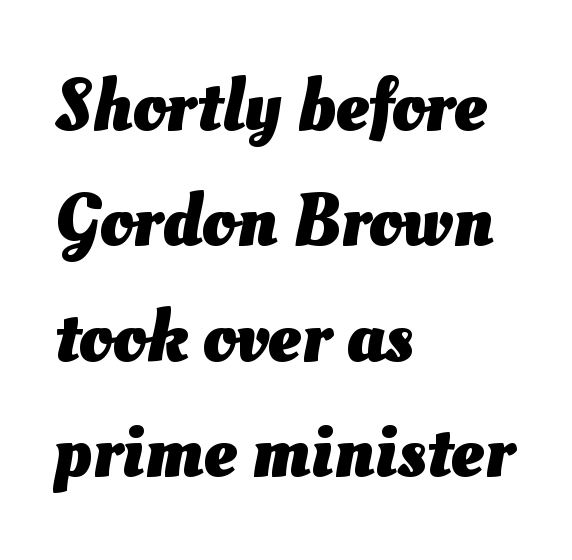
{"bold": "yes", "weight": "heavy", "width": "normal", "stroke_contrast": "medium", "x_height": "small", "monospaced": "no", "underline": "no", "align": "left", "line_spacing": "normal", "line_spacing_ratio": 1.54, "letter_spacing": "normal", "letter_spacing_em": 0.0, "glyph_px": 75}
